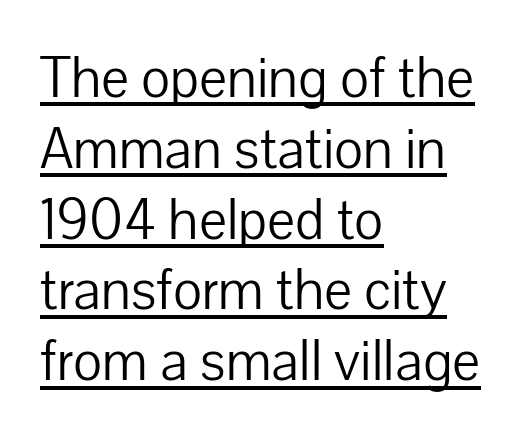
The image shows 59 px light sans-serif type, upright; set left-aligned, line spacing 1.2x, normal letter spacing, underlined; low stroke contrast and a medium x-height.
